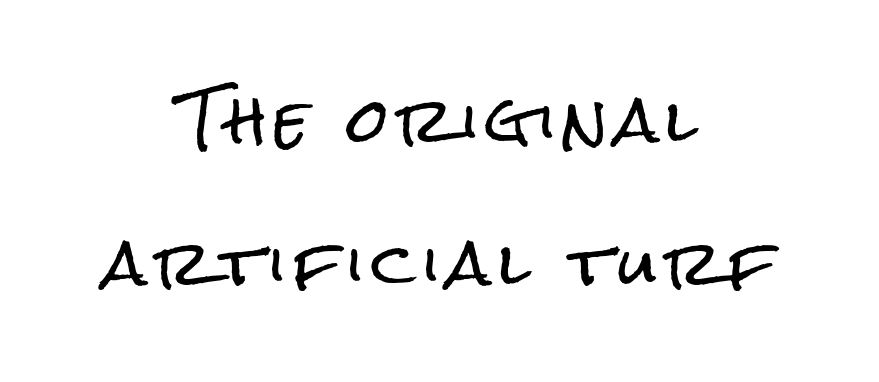
The area under the type is left untouched. You could not count columns in this text — the font is proportionally spaced. Serif or sans? Sans — the stroke terminals are bare. Style check: upright. Summary of vertical rhythm: relaxed, with wide interline spacing. A centered setting, common on invitations and titles, is used for this passage.
